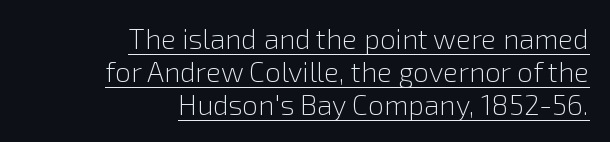
The image shows 28 px light sans-serif type, upright; set right-aligned, line spacing 1.17x, normal letter spacing, underlined; a medium x-height.
